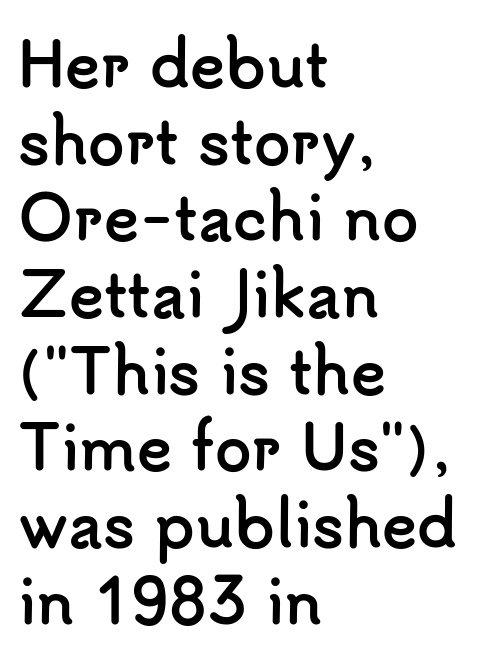
Italic? Not at all — the glyphs are vertical. Decoration check: the copy has no underline. The passage shown is typed in a proportional face where columns would drift. Notice how thick the strokes are: this is what a full bold looks like. Where is the straight margin? On the left. Glyph-to-glyph distance matches everyday printed text.
